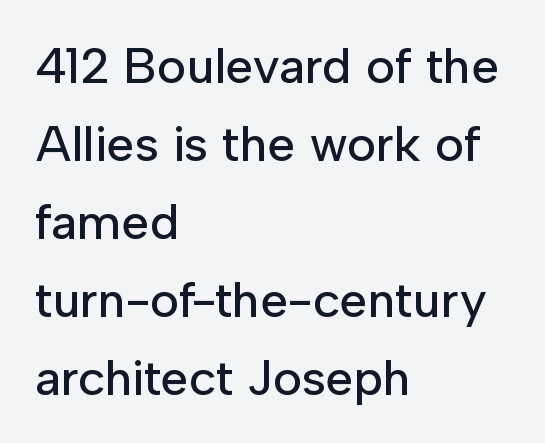
Q: Is the text italic (slanted)? A: No, it is upright.
Q: Is the typeface a serif or a sans-serif typeface? A: Sans-serif.
Q: Is the text underlined? A: No.
Q: How is the paragraph aligned? A: Left-aligned.
Q: Is the spacing between letters normal or unusually wide? A: Normal.
Q: Is the spacing between lines tight, normal or loose? A: Normal.
Q: Width (condensed, normal, or wide)? A: Normal.
Q: Stroke contrast? A: Low.
Q: x-height? A: Medium.
Q: Monospaced? A: No.
